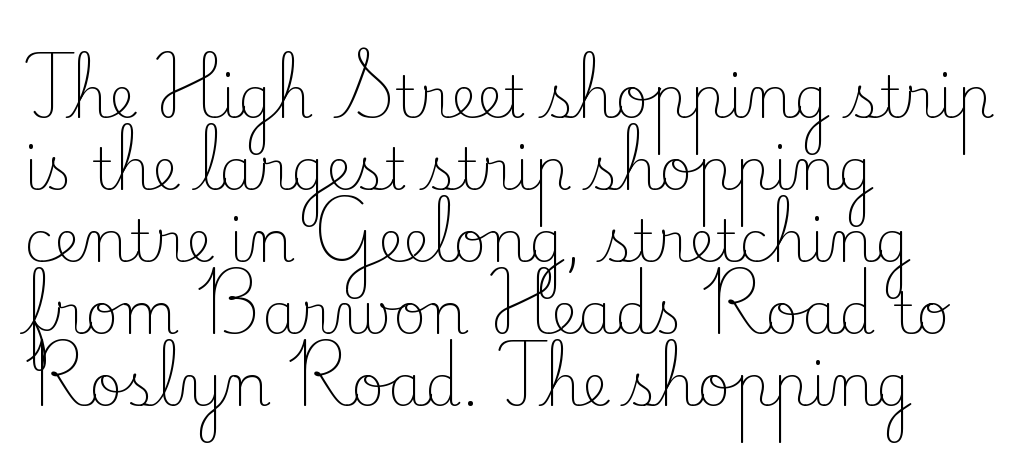
Q: Is the text bold? A: No.
Q: Is the text italic (slanted)? A: No, it is upright.
Q: Is the typeface a serif or a sans-serif typeface? A: Serif.
Q: Is the text underlined? A: No.
Q: How is the paragraph aligned? A: Left-aligned.
Q: Is the spacing between letters normal or unusually wide? A: Normal.
Q: Width (condensed, normal, or wide)? A: Normal.
Q: Stroke contrast? A: Low.
Q: x-height? A: Small.
Q: Monospaced? A: No.
